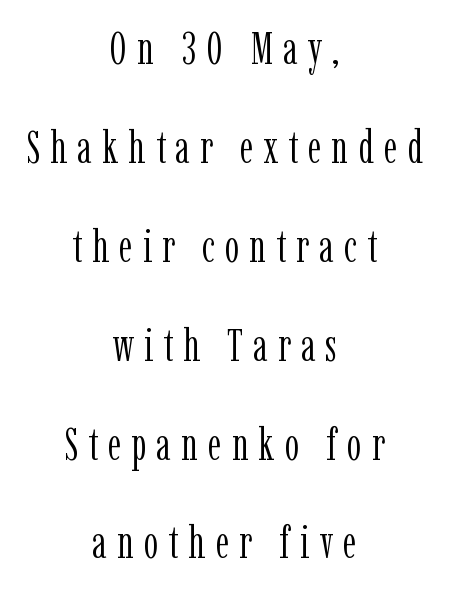
The image shows 46 px light, condensed serif type, upright; set centered, loose line spacing (2.15x), unusually wide letter spacing (+0.22 em), not underlined; low stroke contrast and a medium x-height.
